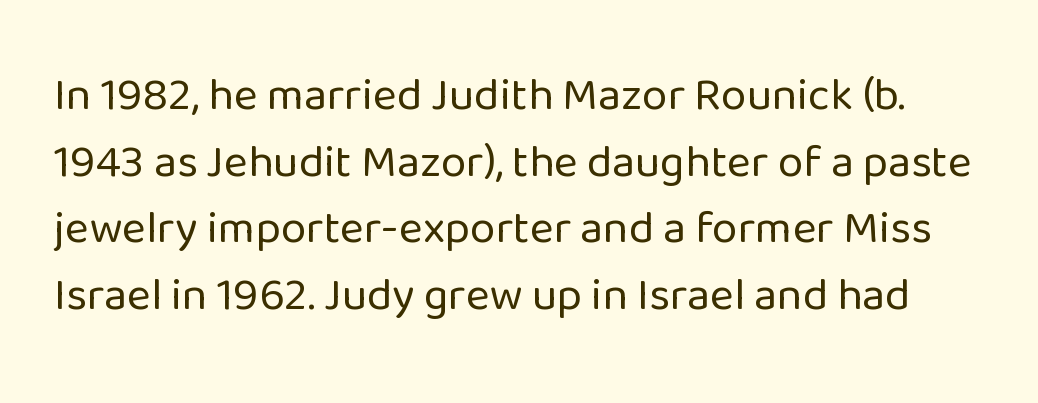
The image shows 46 px regular-weight sans-serif type, upright; set normal line spacing (1.45x), normal letter spacing, not underlined; low stroke contrast and a medium x-height.
